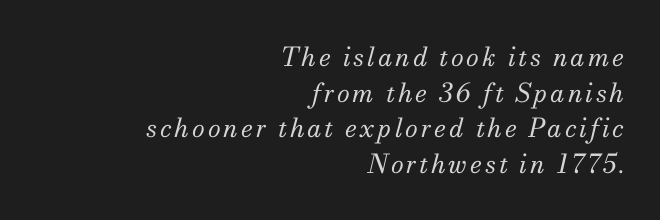
Q: Is the text bold? A: No.
Q: Is the text italic (slanted)? A: Yes, it leans right by about 13 degrees.
Q: Is the text underlined? A: No.
Q: How is the paragraph aligned? A: Right-aligned.
Q: Is the spacing between lines tight, normal or loose? A: Normal.
